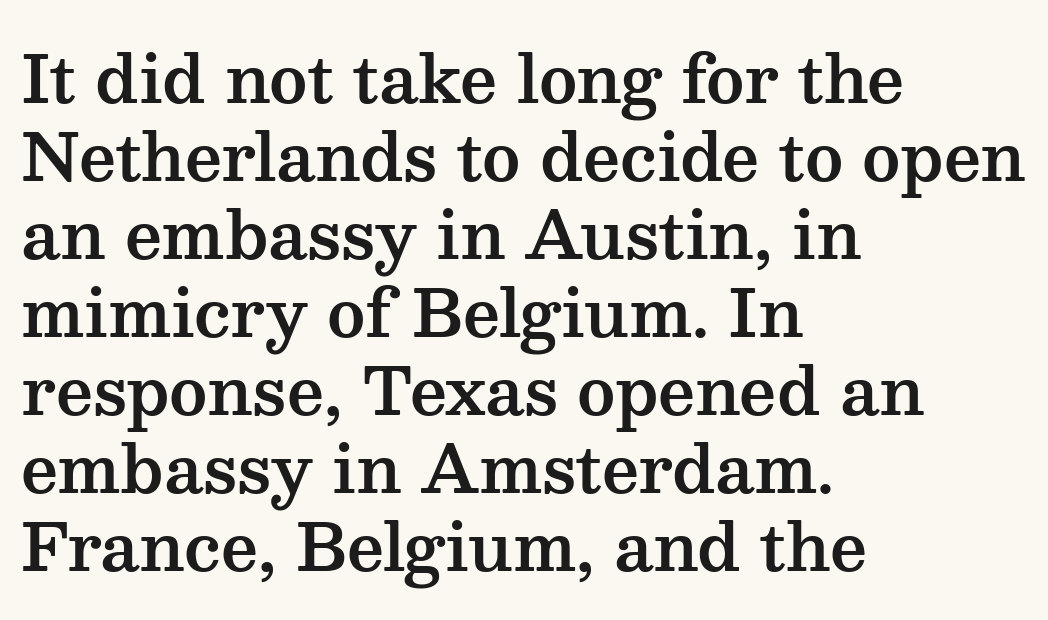
{"serif": "yes", "italic": "no", "width": "wide", "stroke_contrast": "medium", "x_height": "medium", "monospaced": "no", "underline": "no", "align": "left", "line_spacing_ratio": 1.2, "letter_spacing": "normal", "letter_spacing_em": 0.0, "glyph_px": 65}
